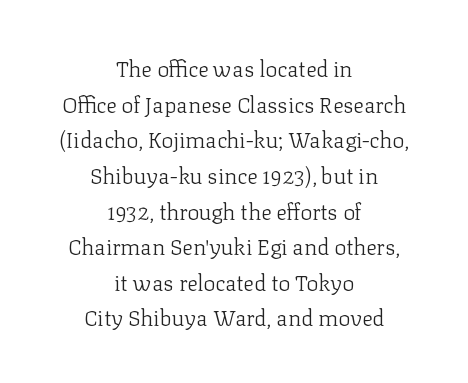
Regarding leading, the lines here are spaced in the standard way. The horizontal fit of the characters is conventional and even. The gap between lines stays unmarked. Weight: in the light-to-regular range. If you folded the block vertically in half, each line would mirror itself in length.
